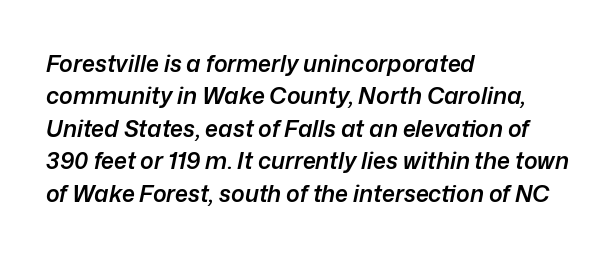
{"italic": "yes", "lean": "right", "slant_degrees": 12, "bold": "semi", "underline": "no", "align": "left", "line_spacing": "normal", "line_spacing_ratio": 1.41, "letter_spacing": "normal", "letter_spacing_em": 0.0, "glyph_px": 23}
